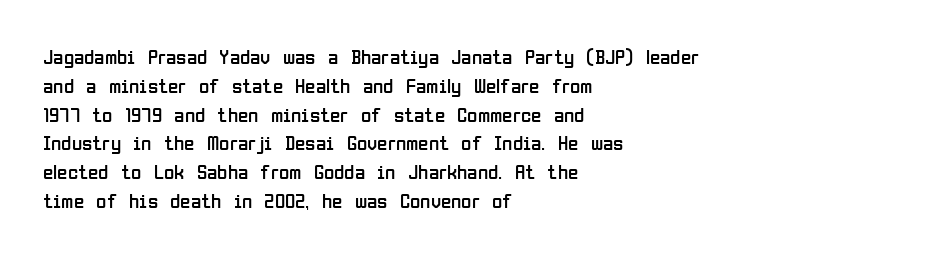
Q: Is the text bold? A: No.
Q: Is the text italic (slanted)? A: No, it is upright.
Q: Is the text underlined? A: No.
Q: How is the paragraph aligned? A: Left-aligned.
Q: Is the spacing between letters normal or unusually wide? A: Normal.
Q: Is the spacing between lines tight, normal or loose? A: Normal.
